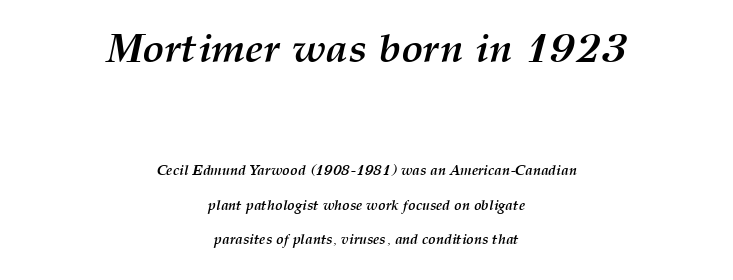
The image shows 41 px semibold type, italic (leaning right); set centered, loose line spacing (2.45x), normal letter spacing, not underlined; the first (top) block is 2.93x larger; medium stroke contrast and a medium x-height.
